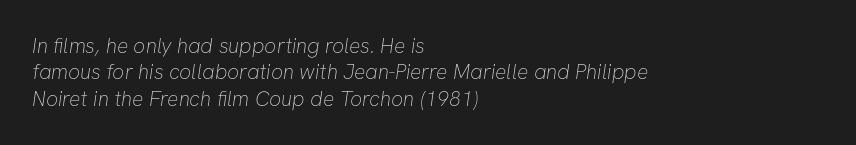
{"bold": "no", "underline": "no", "align": "left", "line_spacing": "normal", "line_spacing_ratio": 1.26, "letter_spacing": "normal", "letter_spacing_em": 0.0, "glyph_px": 21}
